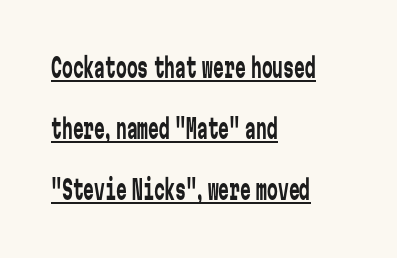
The image shows 27 px text type, upright; set left-aligned, loose line spacing (2.26x), normal letter spacing, underlined.
